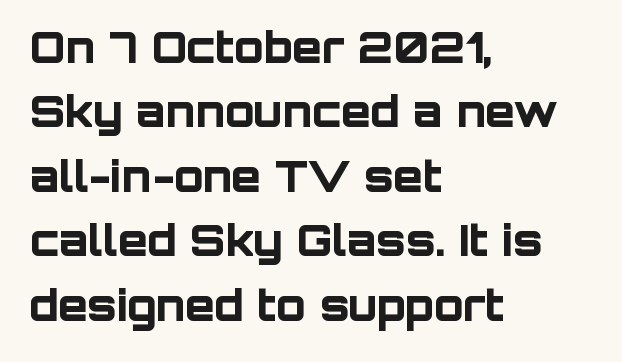
The image shows 43 px bold sans-serif type, upright; set left-aligned, normal line spacing (1.5x), normal letter spacing, not underlined; low stroke contrast and a large x-height.
